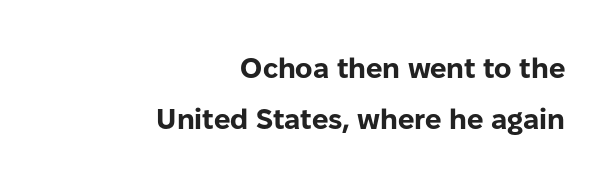
{"serif": "no", "italic": "no", "bold": "yes", "weight": "bold", "width": "normal", "stroke_contrast": "low", "x_height": "medium", "monospaced": "no", "underline": "no", "align": "right", "line_spacing_ratio": 1.75, "letter_spacing": "normal", "letter_spacing_em": 0.0, "glyph_px": 29}
